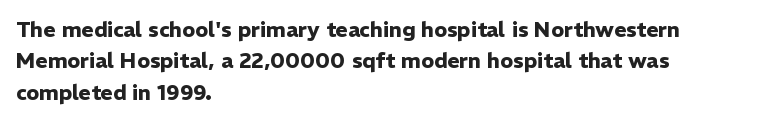
Set as a true bold cut, around the 700 mark. You can tell it's not italic because the verticals are truly vertical. Horizontally, the lines are justified to the leading edge only. Evenly set lines give the paragraph a standard silhouette. Just letters on the line, the space beneath them empty. Compared with typical body copy, the letter spacing here is the same.
